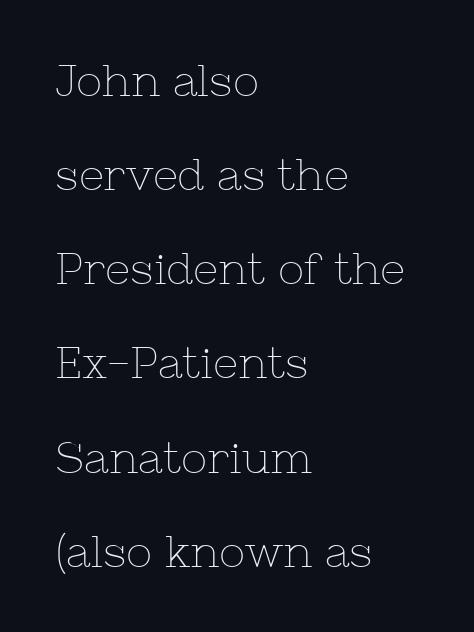
The image shows 44 px thin serif type, upright; set left-aligned, loose line spacing (2.14x), normal letter spacing, not underlined; low stroke contrast and a medium x-height.
